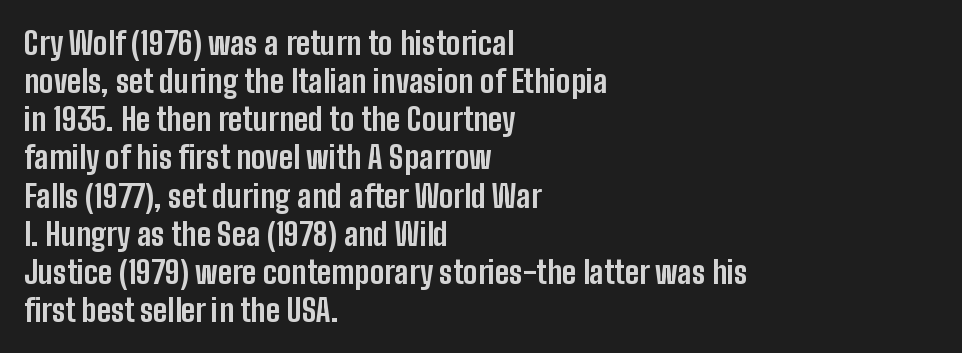
The image shows 31 px bold, condensed sans-serif type, upright; set left-aligned, line spacing 1.23x, normal letter spacing, not underlined; low stroke contrast and a medium x-height.
